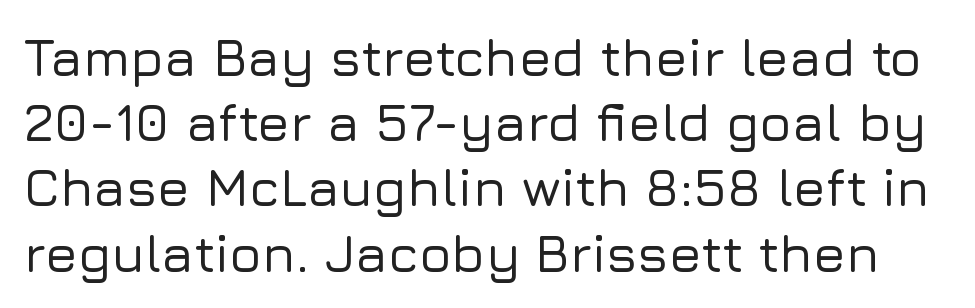
Q: Is the text italic (slanted)? A: No, it is upright.
Q: Is the typeface a serif or a sans-serif typeface? A: Sans-serif.
Q: Is the text underlined? A: No.
Q: Is the spacing between letters normal or unusually wide? A: Normal.
Q: Width (condensed, normal, or wide)? A: Normal.
Q: Stroke contrast? A: Low.
Q: x-height? A: Medium.
Q: Monospaced? A: No.
